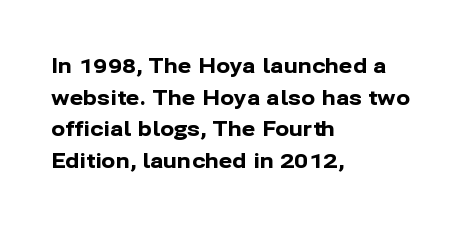
This is roman type, the default non-slanted kind. Observe the ordinary spacing: letters are neighbours, not strangers. The space between consecutive lines is moderate. Leftover space on each line is placed entirely after the last word. The string is rendered with underlining switched off. What weight is shown? A full bold with thick strokes.
